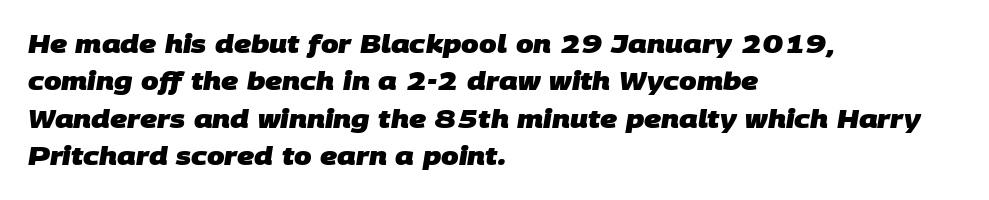
{"bold": "yes", "underline": "no", "align": "left", "line_spacing": "normal", "line_spacing_ratio": 1.5, "letter_spacing": "normal", "letter_spacing_em": 0.0, "glyph_px": 25}
